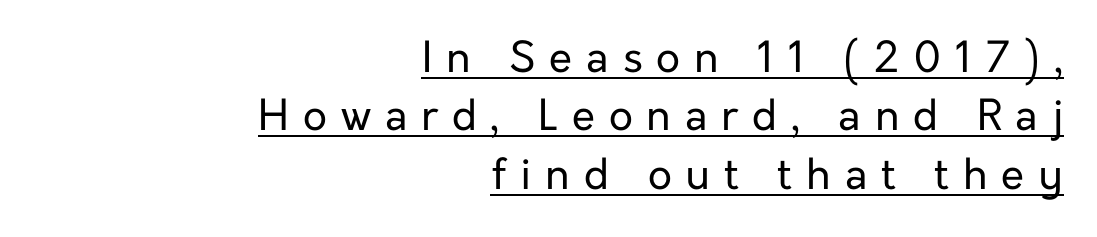
{"serif": "no", "italic": "no", "bold": "no", "weight": "regular", "width": "normal", "stroke_contrast": "low", "x_height": "medium", "monospaced": "no", "underline": "yes", "align": "right", "line_spacing": "normal", "line_spacing_ratio": 1.39, "letter_spacing": "wide", "letter_spacing_em": 0.33, "glyph_px": 42}
